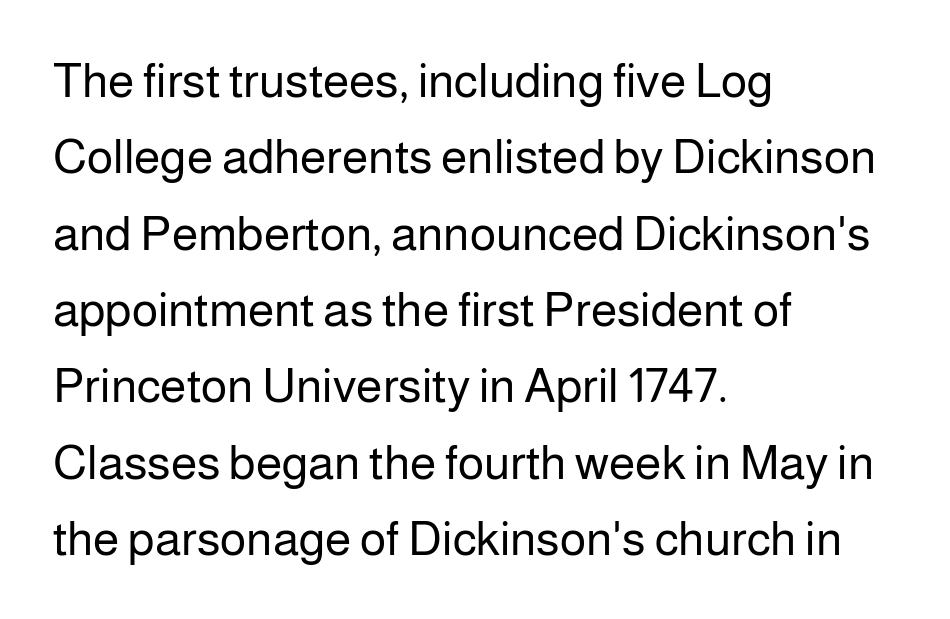
The typeface has the unassuming heft of standard copy or less. No extra tracking has been applied to these lines. This sample keeps an unexceptional amount of space between lines. Typeset ragged right — the left edge is the straight one.
